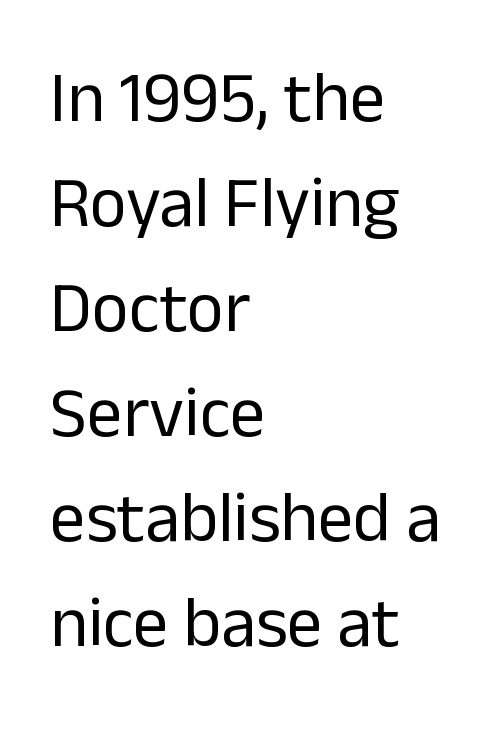
Q: Is the text bold? A: No.
Q: Is the text italic (slanted)? A: No, it is upright.
Q: Is the typeface a serif or a sans-serif typeface? A: Sans-serif.
Q: Is the text underlined? A: No.
Q: How is the paragraph aligned? A: Left-aligned.
Q: Is the spacing between letters normal or unusually wide? A: Normal.
Q: Is the spacing between lines tight, normal or loose? A: Normal.
Q: Width (condensed, normal, or wide)? A: Normal.
Q: Stroke contrast? A: Low.
Q: x-height? A: Medium.
Q: Monospaced? A: No.
